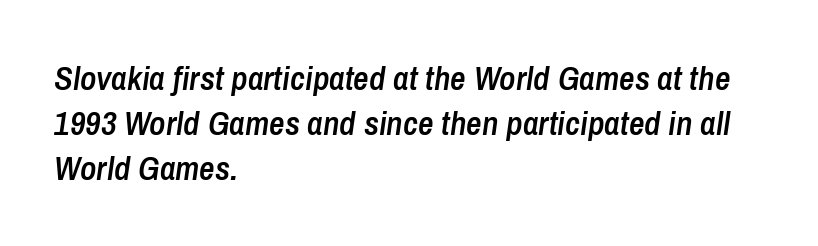
The image shows 34 px semibold, condensed type, italic (leaning right); set left-aligned, normal line spacing (1.33x), normal letter spacing, not underlined; low stroke contrast and a medium x-height.
